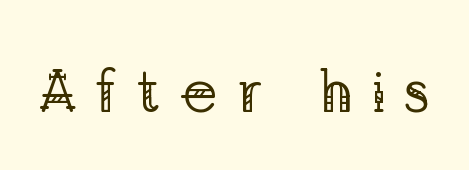
Designer's note — italics off, roman on. In terms of letterspacing, this is a distinctly airy, spread setting. The string is rendered with underlining switched off. Character widths vary here, with narrow letters taking less room than wide ones. These lines are composed in type with serifs.
